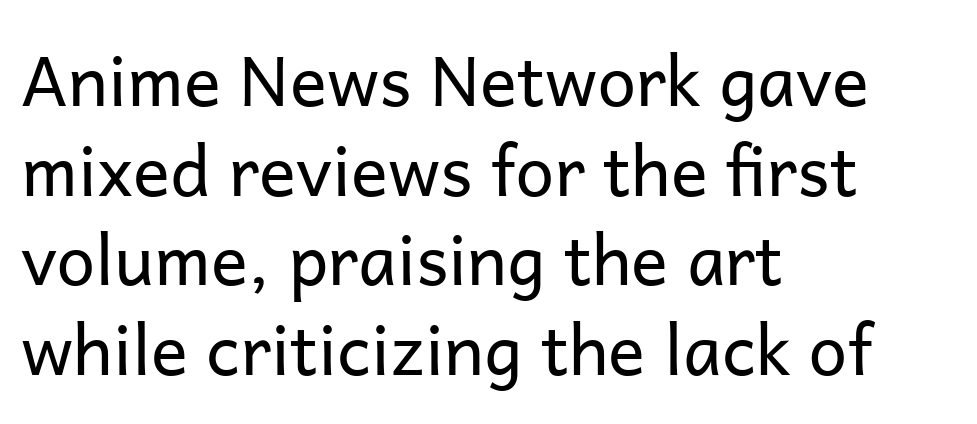
{"serif": "no", "italic": "no", "bold": "no", "weight": "regular", "width": "normal", "stroke_contrast": "low", "x_height": "medium", "monospaced": "no", "underline": "no", "align": "left", "line_spacing": "normal", "line_spacing_ratio": 1.3, "letter_spacing": "normal", "letter_spacing_em": 0.0, "glyph_px": 69}
